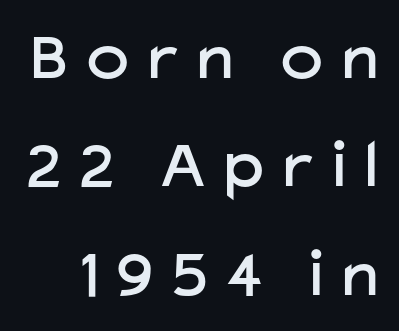
The gaps between neighbouring characters are conspicuously large. Letters rest on an invisible, unmarked baseline. This is sans-serif lettering, the kind often seen on screens and signage. This sample has the flowing, uneven cadence of proportional lettering. Upright lettering throughout.
